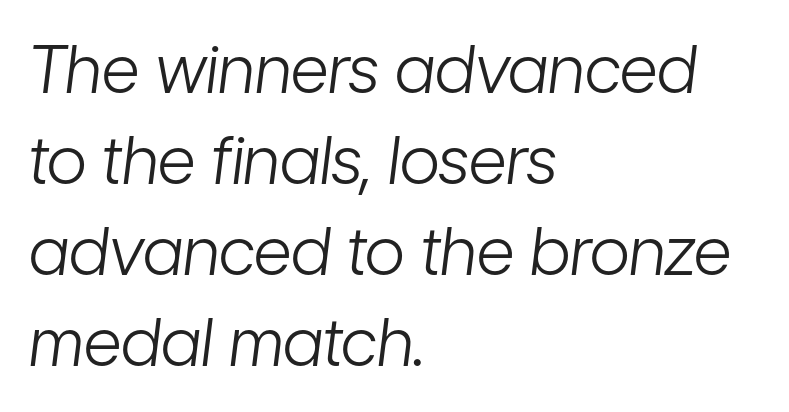
Q: Is the text bold? A: No.
Q: Is the text italic (slanted)? A: Yes, it leans right by about 7 degrees.
Q: Is the text underlined? A: No.
Q: How is the paragraph aligned? A: Left-aligned.
Q: Is the spacing between letters normal or unusually wide? A: Normal.
Q: Is the spacing between lines tight, normal or loose? A: Normal.
Q: Width (condensed, normal, or wide)? A: Condensed.
Q: Stroke contrast? A: Low.
Q: x-height? A: Medium.
Q: Monospaced? A: No.
